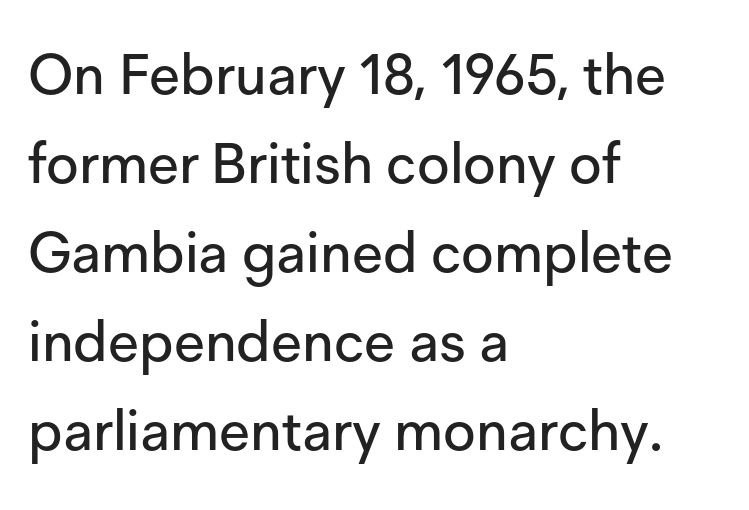
Q: Is the text italic (slanted)? A: No, it is upright.
Q: Is the typeface a serif or a sans-serif typeface? A: Sans-serif.
Q: Is the text underlined? A: No.
Q: How is the paragraph aligned? A: Left-aligned.
Q: Is the spacing between letters normal or unusually wide? A: Normal.
Q: Is the spacing between lines tight, normal or loose? A: Normal.
Q: Width (condensed, normal, or wide)? A: Normal.
Q: Stroke contrast? A: Low.
Q: x-height? A: Medium.
Q: Monospaced? A: No.
